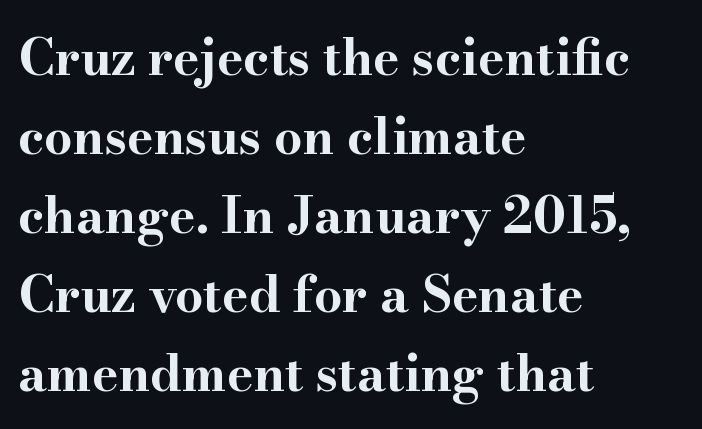
Yep, those are serifs on the letters. The passage shown has conventional tracking throughout. Proportional: the letters do not fall into vertical columns. In terms of posture, this sample is upright.
